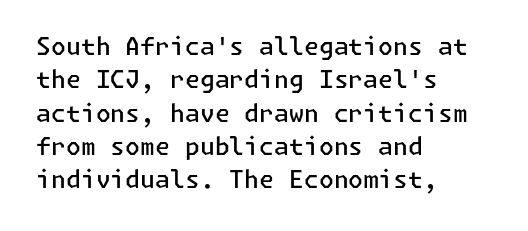
The image shows 24 px text type, upright; set left-aligned, normal line spacing (1.39x), normal letter spacing, not underlined.
